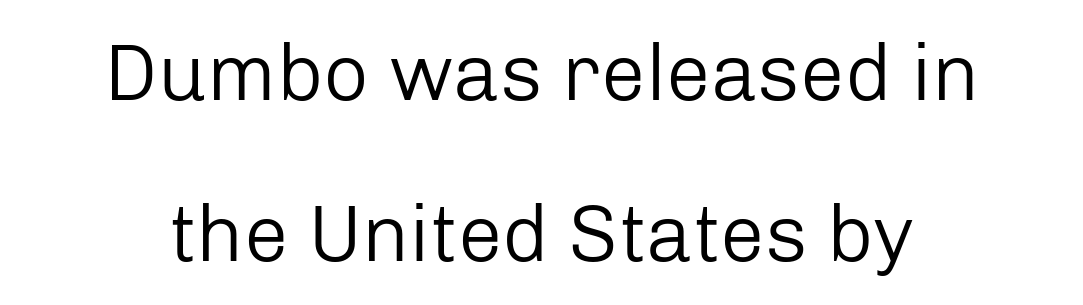
The image shows 80 px regular-weight sans-serif type, upright; set centered, loose line spacing (2.01x), normal letter spacing, not underlined; low stroke contrast and a medium x-height.
